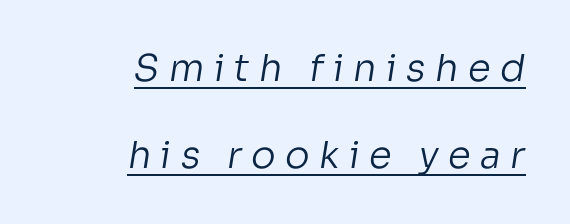
Is there much room between lines? Yes — plenty of vertical air separates them. The gaps between neighbouring characters are conspicuously large. Compared with undecorated copy, this sample adds a rule below the words. Is the stroke heavy? The answer is a plain regular-or-lighter.
